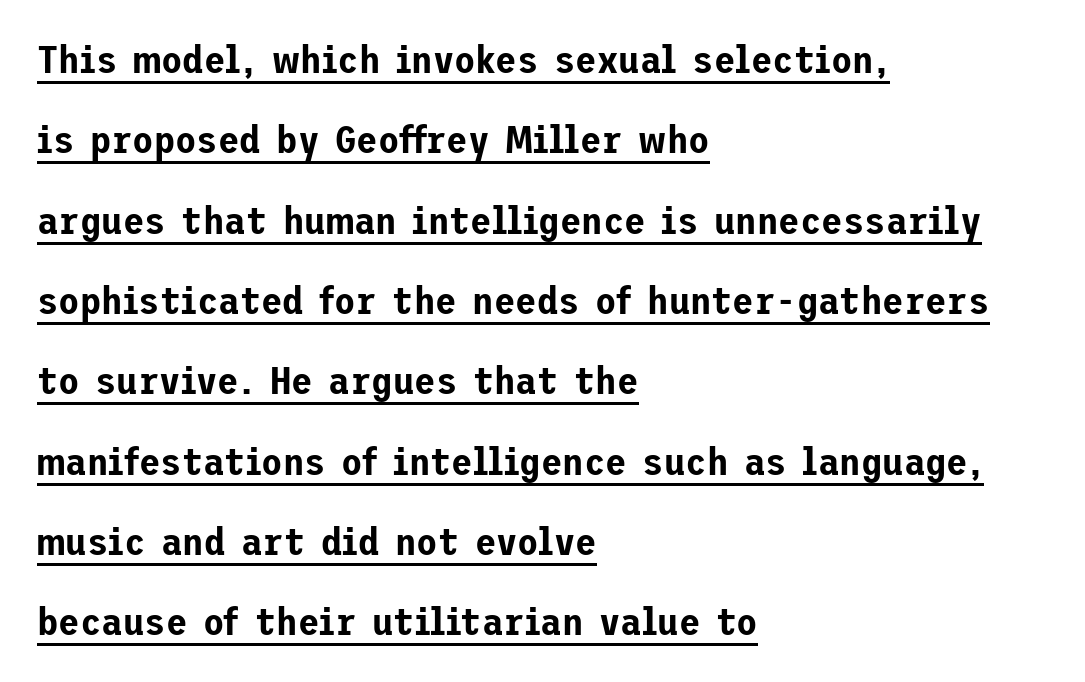
The image shows 39 px sans-serif type, upright; set left-aligned, loose line spacing (2.06x), normal letter spacing, underlined; low stroke contrast and a medium x-height.
